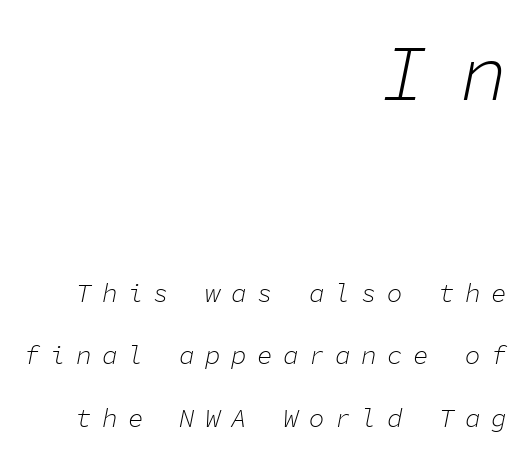
{"italic": "yes", "lean": "right", "slant_degrees": 11, "bold": "no", "weight": "light", "width": "normal", "stroke_contrast": "low", "x_height": "medium", "monospaced": "yes", "underline": "no", "align": "right", "line_spacing": "loose", "line_spacing_ratio": 2.41, "letter_spacing": "wide", "letter_spacing_em": 0.4, "larger_block": "first", "size_ratio": 3.04, "glyph_px": 79}
